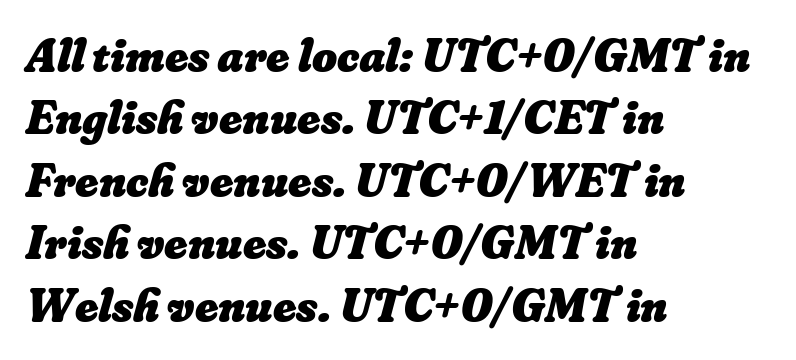
The image shows 48 px heavy type; set left-aligned, normal line spacing (1.3x), normal letter spacing, not underlined; low stroke contrast and a small x-height.
